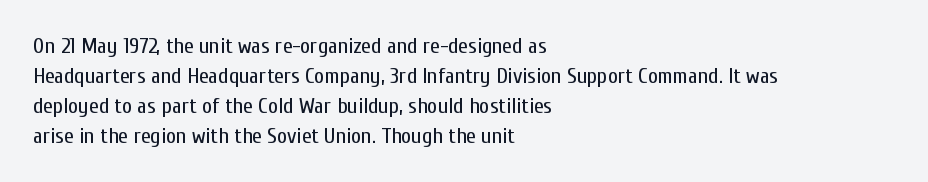
{"italic": "no", "bold": "no", "underline": "no", "align": "left", "line_spacing": "normal", "line_spacing_ratio": 1.36, "letter_spacing": "normal", "letter_spacing_em": 0.0, "glyph_px": 22}
